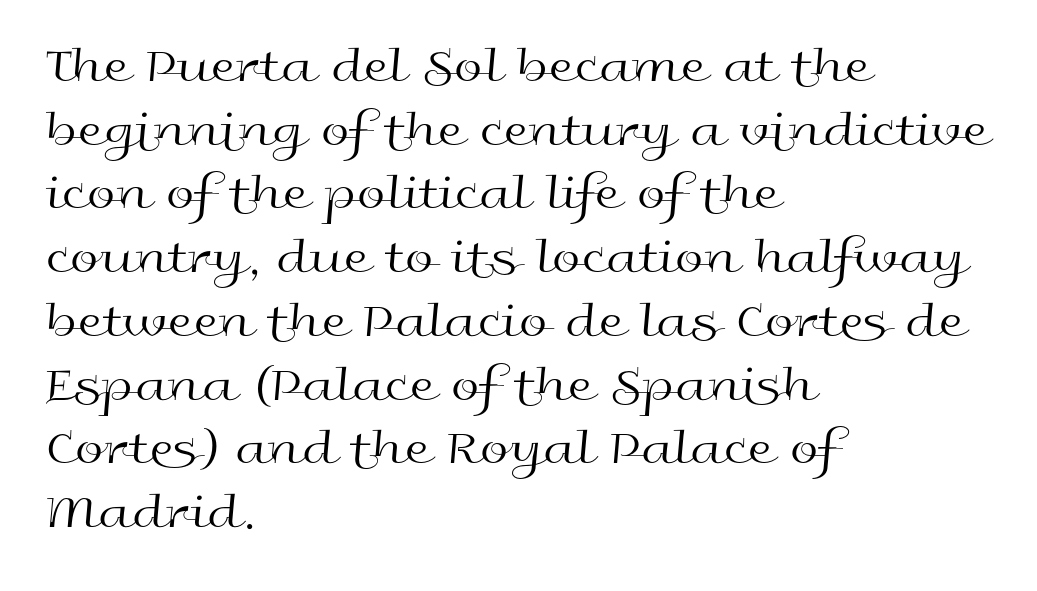
{"serif": "no", "italic": "no", "bold": "no", "weight": "regular", "width": "wide", "x_height": "medium", "monospaced": "no", "underline": "no", "align": "left", "line_spacing": "normal", "line_spacing_ratio": 1.25, "letter_spacing": "normal", "letter_spacing_em": 0.0, "glyph_px": 51}
